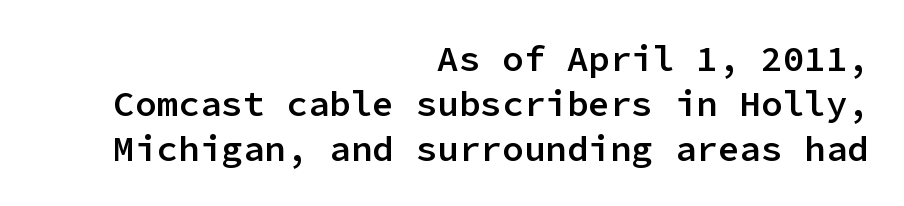
{"serif": "no", "italic": "no", "bold": "semi", "weight": "semibold", "width": "normal", "stroke_contrast": "low", "x_height": "medium", "monospaced": "yes", "underline": "no", "align": "right", "line_spacing": "normal", "line_spacing_ratio": 1.25, "letter_spacing": "normal", "letter_spacing_em": 0.0, "glyph_px": 36}
